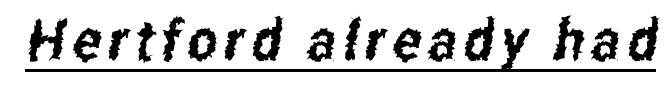
{"serif": "no", "width": "condensed", "stroke_contrast": "low", "x_height": "medium", "monospaced": "no", "underline": "yes", "glyph_px": 57}
